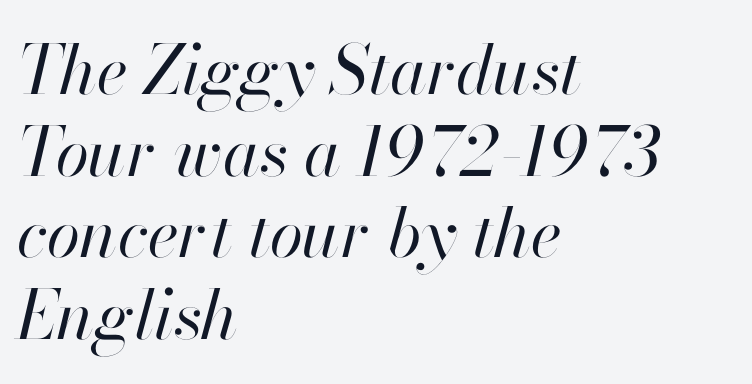
{"italic": "yes", "lean": "right", "slant_degrees": 13, "bold": "no", "weight": "regular", "width": "normal", "stroke_contrast": "high", "x_height": "small", "monospaced": "no", "underline": "no", "align": "left", "line_spacing_ratio": 1.2, "letter_spacing": "normal", "letter_spacing_em": 0.0, "glyph_px": 68}
